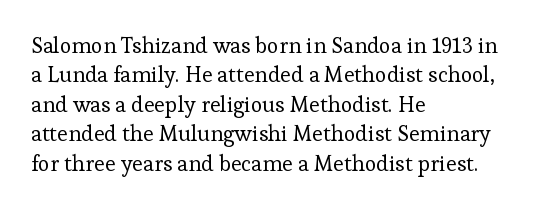
Bare-footed words on every line. Every stem runs plumb, perpendicular to the baseline. The typesetting does not lean heavy: it is not bold. Tracking value appears to be zero — textbook default spacing. The vertical gap from one line to the next is medium.
